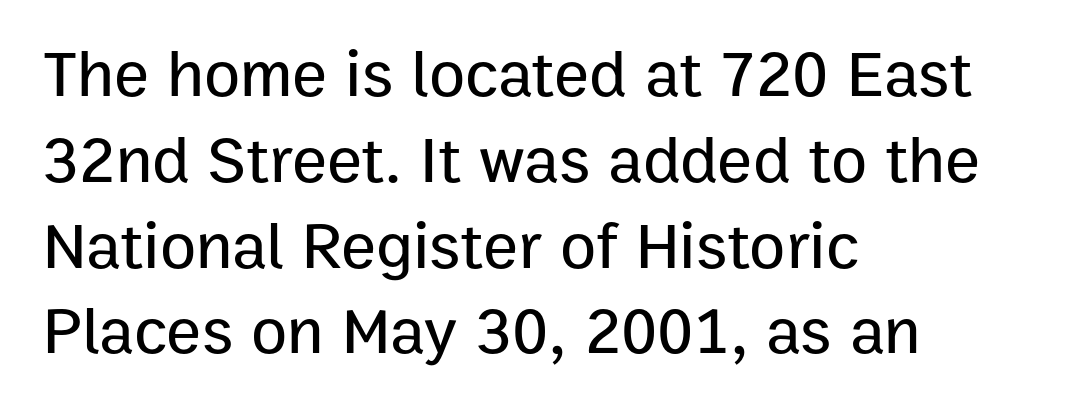
All the whitespace from short lines collects on the right. What stands out about the letter spacing? Nothing — it is the standard amount. Any mark beneath the type? The region is blank. The space between consecutive lines is moderate. The rendering uses natural spacing where letterforms have individual widths. The rendering shows plain stroke endings on the letterforms — a sans-serif design.
